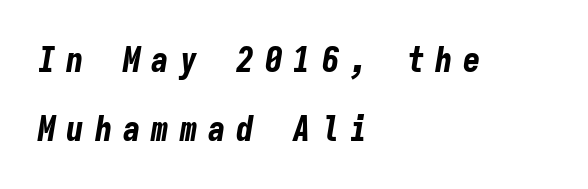
The image shows 35 px bold, condensed type, italic (leaning right), monospaced; set left-aligned, loose line spacing (1.97x), unusually wide letter spacing (+0.31 em), not underlined; low stroke contrast and a medium x-height.
